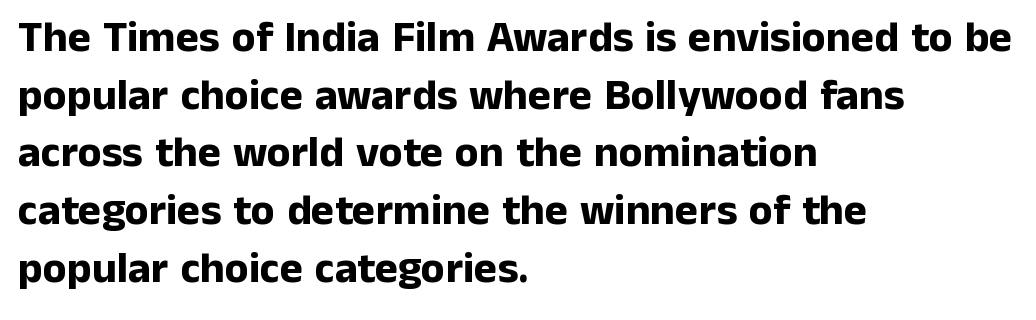
The lettering holds an erect, upright posture throughout. What stands out about the letter spacing? Nothing — it is the standard amount. The passage shown is typed in a proportional face where columns would drift. The strip under each line holds only bare page.
